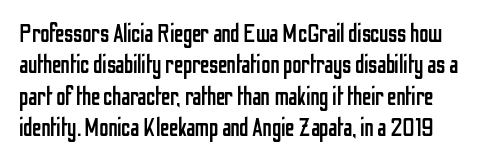
The image shows 26 px text type, upright; set line spacing 1.21x, normal letter spacing, not underlined.
